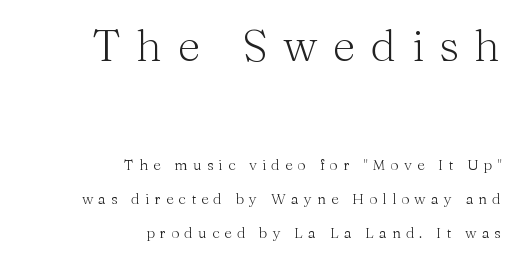
The image shows 45 px light serif type, upright; set right-aligned, loose line spacing (2.28x), unusually wide letter spacing (+0.34 em), not underlined; the first (top) block is 3.0x larger; medium stroke contrast and a medium x-height.
